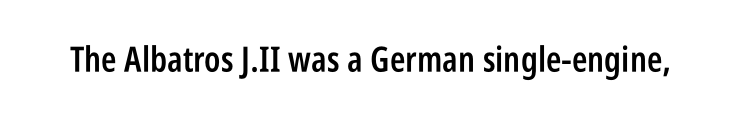
{"serif": "no", "italic": "no", "bold": "semi", "weight": "semibold", "width": "condensed", "stroke_contrast": "low", "x_height": "large", "monospaced": "no", "underline": "no", "letter_spacing": "normal", "letter_spacing_em": 0.0, "glyph_px": 35}
